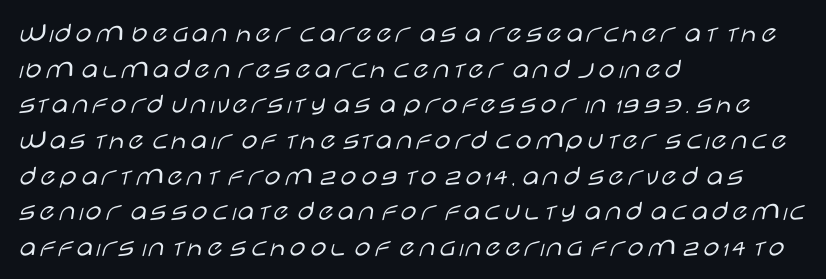
The image shows 29 px light, wide sans-serif type; set left-aligned, line spacing 1.23x, normal letter spacing, not underlined; low stroke contrast and a large x-height.
